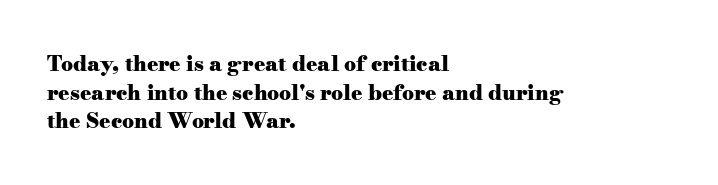
Notice how descenders clear the ascenders below comfortably — that's standard leading. Clear beneath every line of the passage. These lines are set flush left with a ragged right edge. The type sits square on the baseline with zero lean. Each word holds together tightly as a unit, with standard inter-letter gaps.
